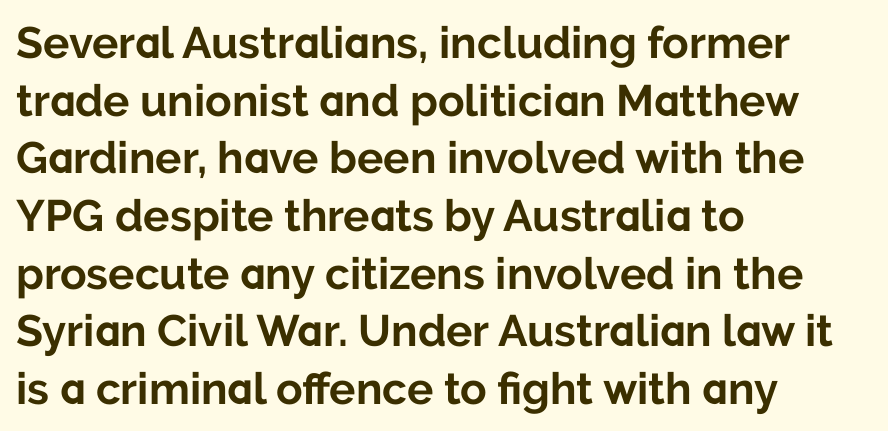
{"serif": "no", "italic": "no", "bold": "yes", "weight": "bold", "width": "normal", "stroke_contrast": "low", "x_height": "medium", "monospaced": "no", "underline": "no", "align": "left", "line_spacing": "normal", "line_spacing_ratio": 1.31, "letter_spacing": "normal", "letter_spacing_em": 0.0, "glyph_px": 44}
